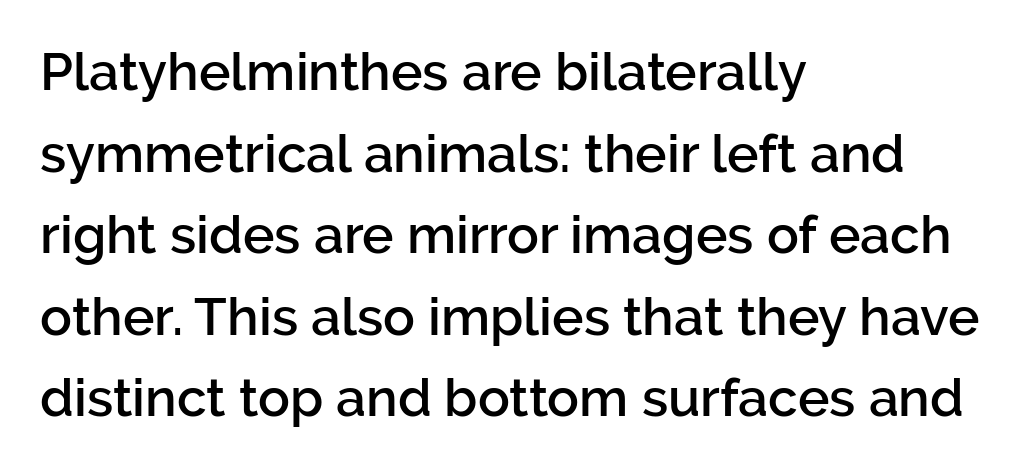
{"serif": "no", "italic": "no", "bold": "semi", "weight": "semibold", "width": "normal", "stroke_contrast": "low", "x_height": "medium", "monospaced": "no", "underline": "no", "align": "left", "line_spacing": "normal", "line_spacing_ratio": 1.54, "letter_spacing": "normal", "letter_spacing_em": 0.0, "glyph_px": 53}
